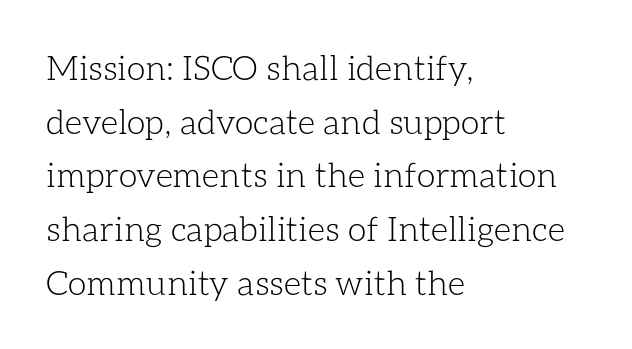
{"italic": "no", "bold": "no", "weight": "light", "width": "normal", "stroke_contrast": "low", "x_height": "medium", "monospaced": "no", "underline": "no", "align": "left", "line_spacing": "normal", "line_spacing_ratio": 1.58, "letter_spacing": "normal", "letter_spacing_em": 0.0, "glyph_px": 34}
